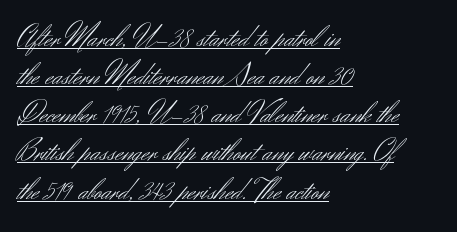
{"serif": "no", "bold": "no", "weight": "light", "width": "normal", "stroke_contrast": "medium", "x_height": "small", "monospaced": "no", "underline": "yes", "align": "left", "line_spacing_ratio": 1.23, "letter_spacing": "normal", "letter_spacing_em": 0.0, "glyph_px": 31}
